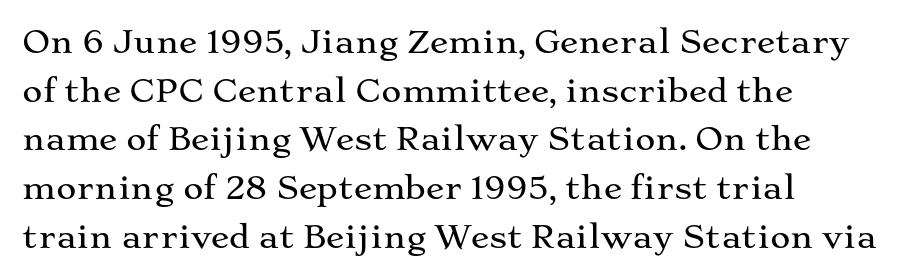
The image shows 31 px wide serif type, upright; set left-aligned, normal line spacing (1.57x), normal letter spacing, not underlined; medium stroke contrast and a medium x-height.
